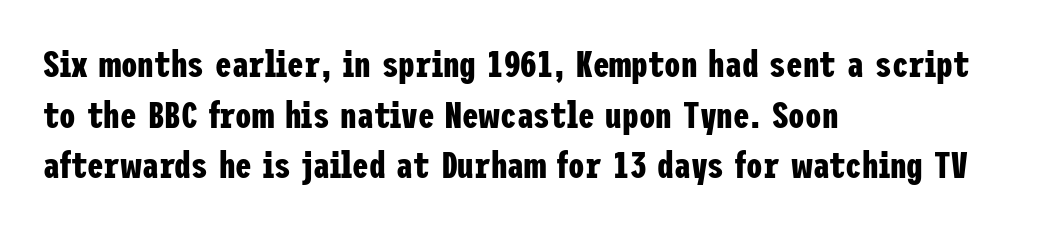
{"serif": "no", "italic": "no", "bold": "yes", "weight": "bold", "width": "condensed", "stroke_contrast": "low", "x_height": "medium", "underline": "no", "align": "left", "line_spacing": "normal", "line_spacing_ratio": 1.37, "letter_spacing": "normal", "letter_spacing_em": 0.0, "glyph_px": 37}
